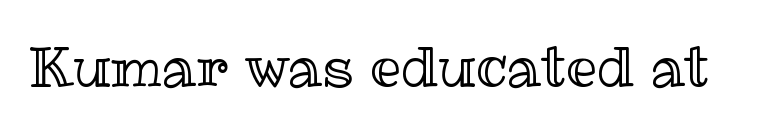
The image shows 55 px text type, upright; set normal letter spacing, not underlined; a medium x-height.
